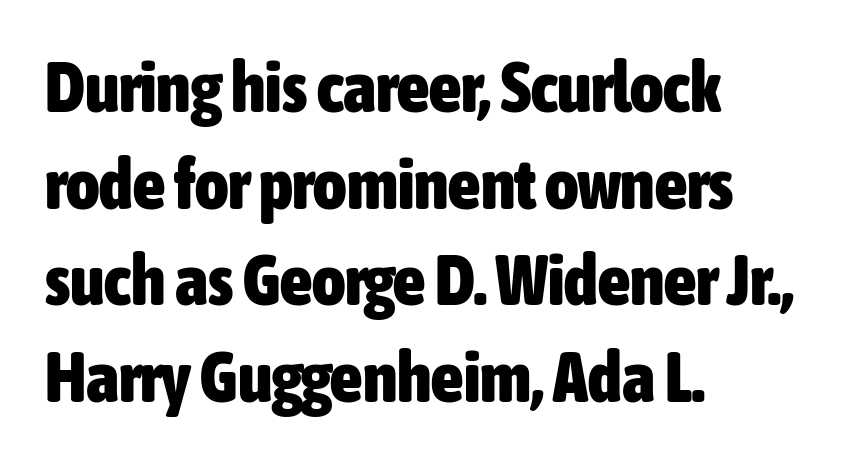
Q: Is the text bold? A: Yes.
Q: Is the text italic (slanted)? A: No, it is upright.
Q: Is the typeface a serif or a sans-serif typeface? A: Sans-serif.
Q: Is the text underlined? A: No.
Q: How is the paragraph aligned? A: Left-aligned.
Q: Is the spacing between letters normal or unusually wide? A: Normal.
Q: Is the spacing between lines tight, normal or loose? A: Normal.
Q: Width (condensed, normal, or wide)? A: Condensed.
Q: Stroke contrast? A: Low.
Q: x-height? A: Medium.
Q: Monospaced? A: No.
